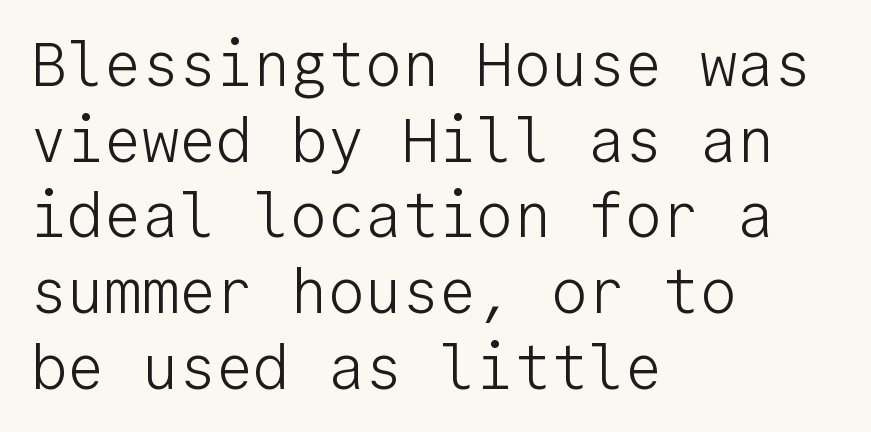
The image shows 62 px light sans-serif type, upright, monospaced; set left-aligned, line spacing 1.22x, normal letter spacing, not underlined; low stroke contrast and a medium x-height.
